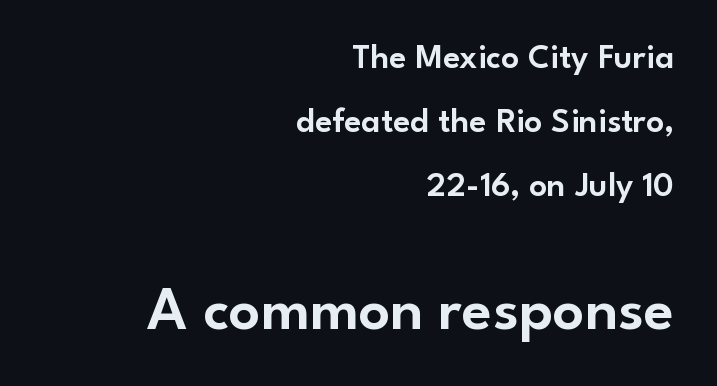
{"serif": "no", "italic": "no", "width": "normal", "stroke_contrast": "low", "x_height": "small", "monospaced": "no", "underline": "no", "align": "right", "line_spacing_ratio": 1.83, "letter_spacing": "normal", "letter_spacing_em": 0.0, "larger_block": "second", "size_ratio": 1.77, "glyph_px": 62}
